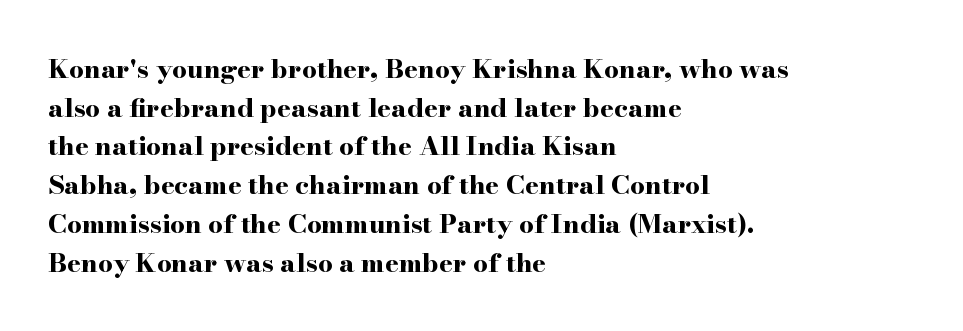
The image shows 26 px bold type, upright; set left-aligned, normal line spacing (1.49x), normal letter spacing, not underlined.
